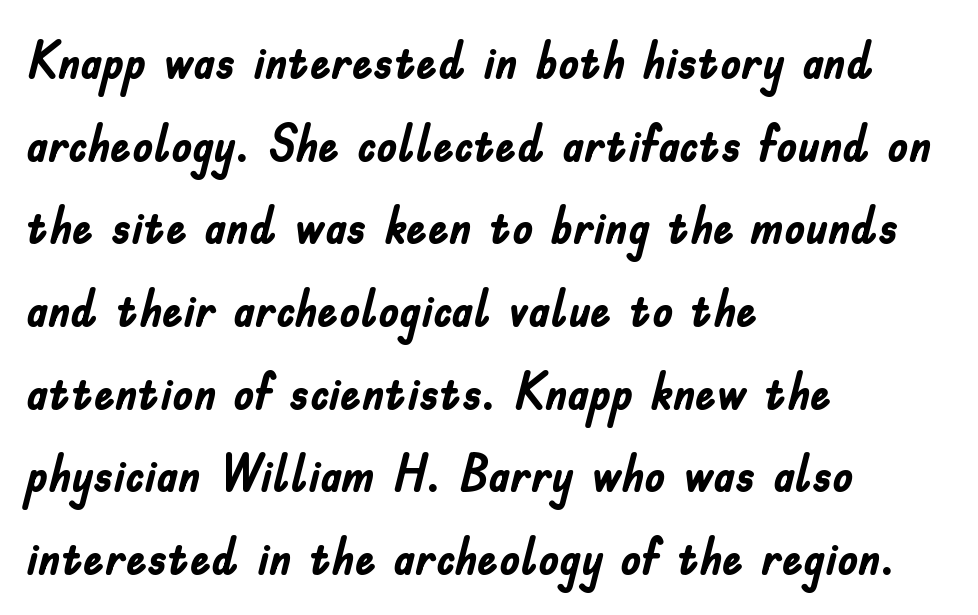
To sum up the face: it is a sans, with no serifs. The passage shown is not underscored anywhere. The paragraph has a hard left edge and a soft right edge. Does the weight exceed regular? Yes, all the way to bold.
